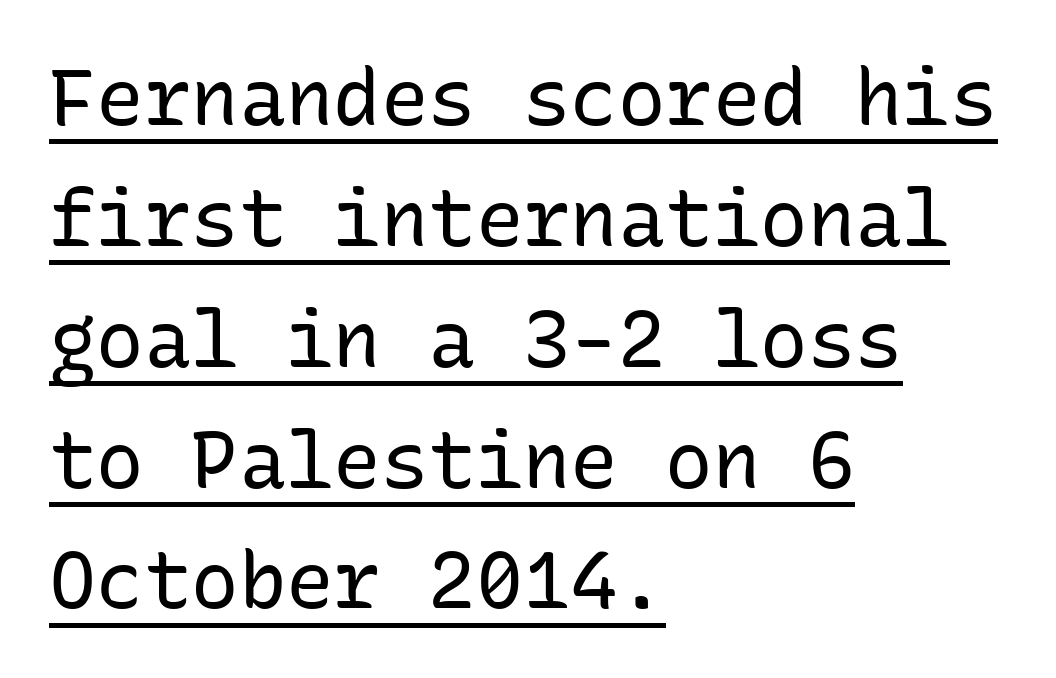
Caption: multi-line text, flush left, ragged right. Letterform terminals end flat and unadorned throughout the passage. Has an underline been added? It has. Tall strokes in this sample are plumb rather than angled. Quick note: interline space is typical.
